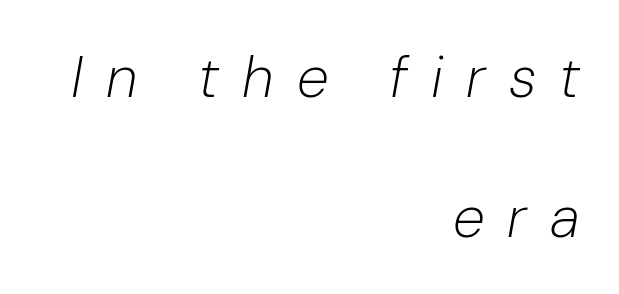
Here the designer chose a conventional face with non-uniform glyph widths. The text carries the slant typical of an italic or oblique font. Lines of text with bare space underneath. The ragged edge is on the left, which tells us the setting is flush right. The passage shown has open, widely tracked lettering throughout.
